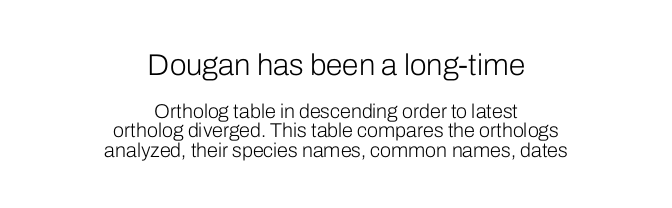
{"serif": "no", "italic": "no", "bold": "no", "weight": "light", "width": "normal", "stroke_contrast": "low", "x_height": "medium", "monospaced": "no", "underline": "no", "align": "center", "line_spacing": "tight", "line_spacing_ratio": 0.99, "letter_spacing": "normal", "letter_spacing_em": 0.0, "larger_block": "first", "size_ratio": 1.5, "glyph_px": 30}
